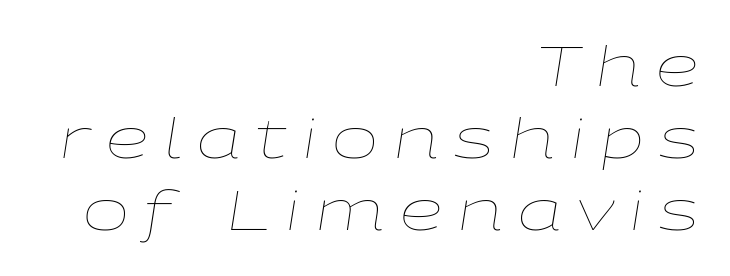
The image shows 55 px thin, wide type, italic (leaning right); set right-aligned, normal line spacing (1.31x), unusually wide letter spacing (+0.28 em), not underlined; low stroke contrast and a medium x-height.
